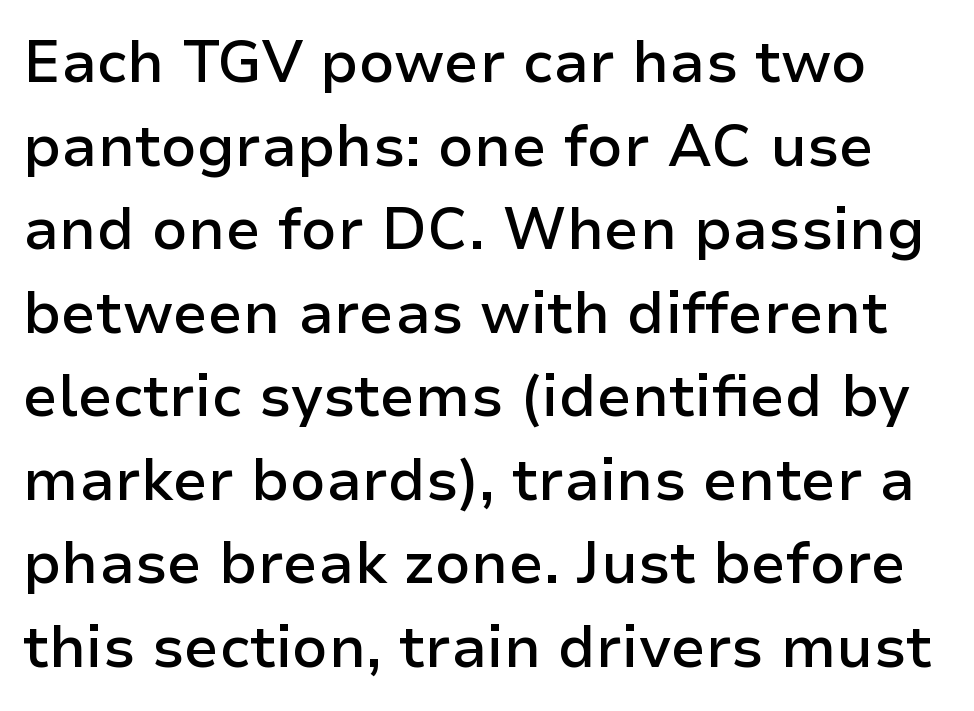
{"serif": "no", "italic": "no", "bold": "semi", "weight": "semibold", "width": "normal", "stroke_contrast": "low", "x_height": "medium", "monospaced": "no", "underline": "no", "line_spacing": "normal", "line_spacing_ratio": 1.44, "letter_spacing": "normal", "letter_spacing_em": 0.0, "glyph_px": 58}
